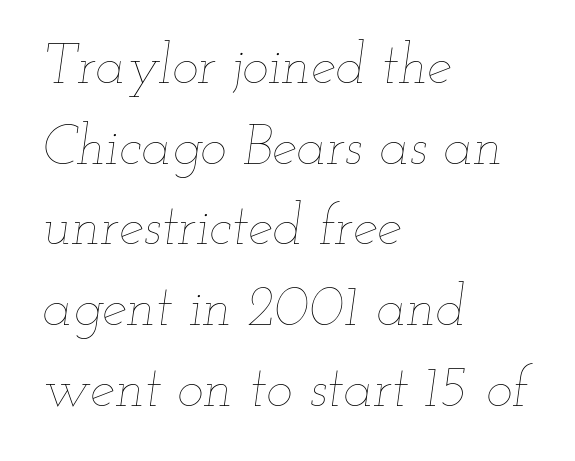
Q: Is the text bold? A: No.
Q: Is the text italic (slanted)? A: Yes, it leans right by about 12 degrees.
Q: Is the text underlined? A: No.
Q: How is the paragraph aligned? A: Left-aligned.
Q: Is the spacing between letters normal or unusually wide? A: Normal.
Q: Is the spacing between lines tight, normal or loose? A: Normal.
Q: Width (condensed, normal, or wide)? A: Wide.
Q: Stroke contrast? A: Low.
Q: x-height? A: Small.
Q: Monospaced? A: No.
